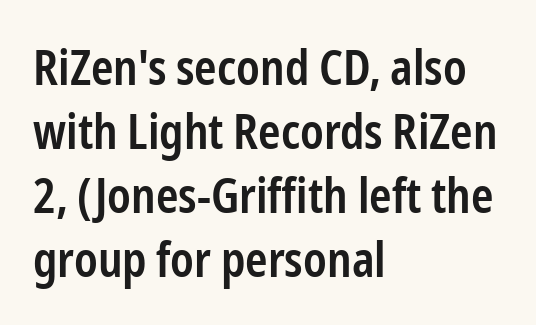
The image shows 48 px semibold, condensed sans-serif type, upright; set left-aligned, normal line spacing (1.33x), normal letter spacing, not underlined; low stroke contrast and a medium x-height.
